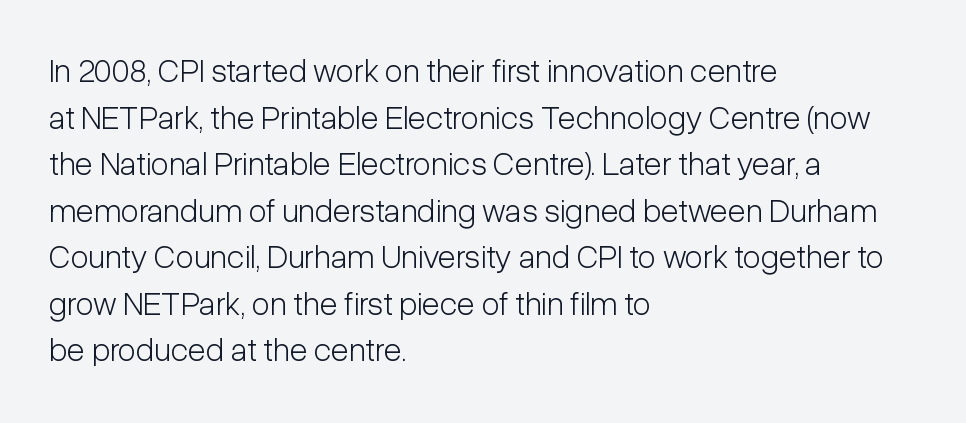
{"serif": "no", "italic": "no", "bold": "no", "weight": "light", "width": "condensed", "stroke_contrast": "low", "x_height": "medium", "monospaced": "no", "underline": "no", "align": "left", "line_spacing": "normal", "line_spacing_ratio": 1.41, "letter_spacing": "normal", "letter_spacing_em": 0.0, "glyph_px": 33}
